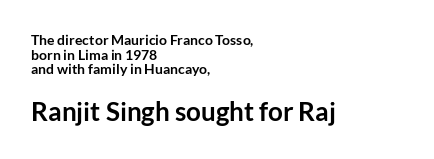
Q: Is the text bold? A: Yes.
Q: Is the text italic (slanted)? A: No, it is upright.
Q: Is the text underlined? A: No.
Q: How is the paragraph aligned? A: Left-aligned.
Q: Is the spacing between letters normal or unusually wide? A: Normal.
Q: Is the spacing between lines tight, normal or loose? A: Tight.
Q: Which block of text is set in a larger size, the first (top) or the second (bottom)? A: The second (bottom) one.
